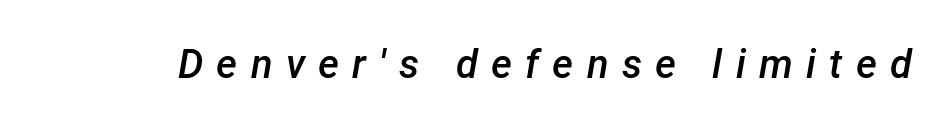
{"italic": "yes", "lean": "right", "slant_degrees": 12, "bold": "semi", "weight": "semibold", "width": "normal", "stroke_contrast": "low", "x_height": "medium", "monospaced": "no", "underline": "no", "letter_spacing": "wide", "letter_spacing_em": 0.33, "glyph_px": 40}
